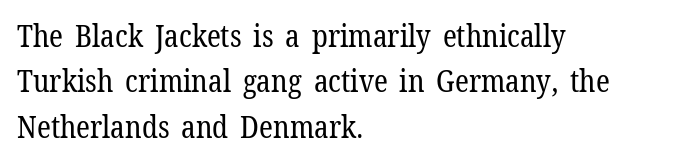
The image shows 30 px regular-weight serif type, upright; set left-aligned, normal line spacing (1.51x), normal letter spacing, not underlined; low stroke contrast and a medium x-height.
